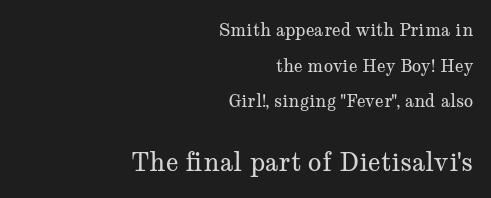
{"italic": "no", "bold": "no", "underline": "no", "align": "right", "line_spacing": "loose", "line_spacing_ratio": 2.1, "letter_spacing": "normal", "letter_spacing_em": 0.0, "larger_block": "second", "size_ratio": 1.47, "glyph_px": 25}
